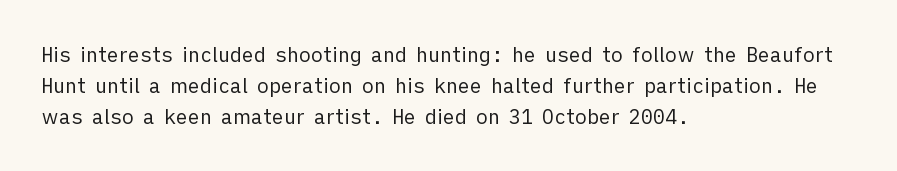
Unmarked baselines from the first word to the last. Between one letter and the next there's only the usual sliver of space. Left-aligned paragraph, ragged on the right. Compared with typical paragraphs, the rows here are spaced about the same. It's the straight-up-and-down kind of type.
